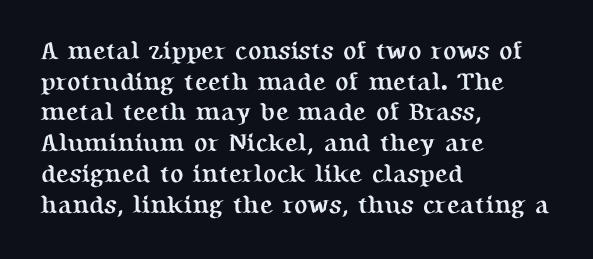
{"italic": "no", "bold": "yes", "underline": "no", "align": "left", "line_spacing_ratio": 1.23, "letter_spacing": "normal", "letter_spacing_em": 0.0, "glyph_px": 25}
